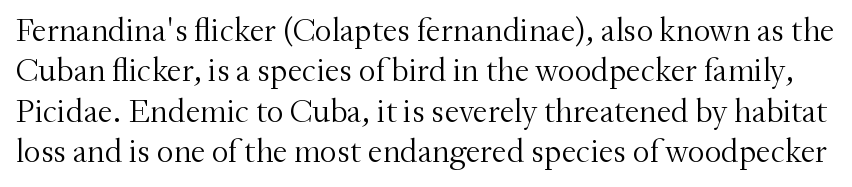
The text was rendered using a seriffed face with decorative stroke endings. Words appear dense and cohesive because spacing is normal. The rendering uses natural spacing where letterforms have individual widths. No word sits above an underline. The lettering holds an erect, upright posture throughout. Stroke mass is kept to a normal reading level or below.
